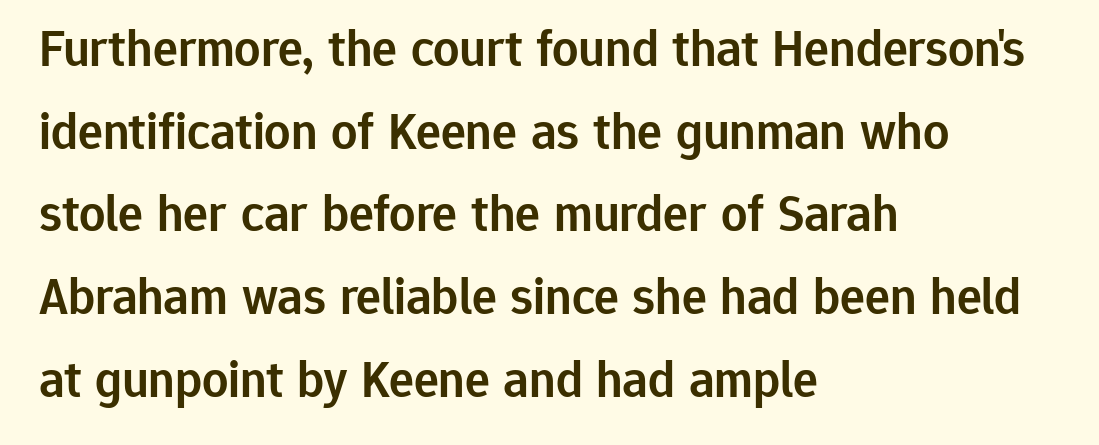
The image shows 52 px semibold sans-serif type, upright; set left-aligned, normal line spacing (1.59x), normal letter spacing, not underlined; low stroke contrast and a medium x-height.
